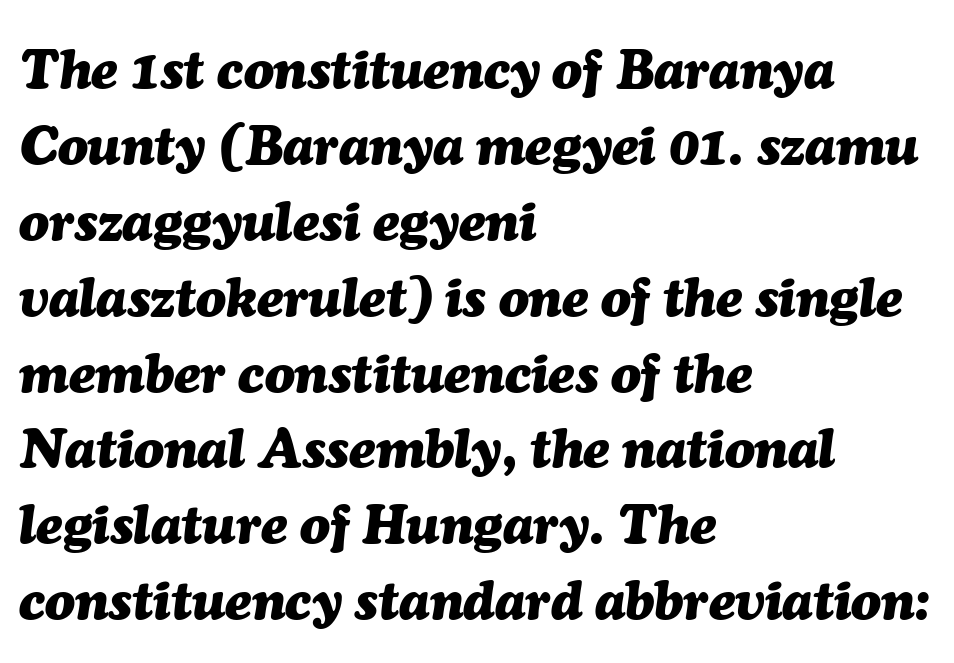
The image shows 55 px heavy type, italic (leaning right); set left-aligned, normal line spacing (1.38x), normal letter spacing, not underlined; medium stroke contrast and a medium x-height.
